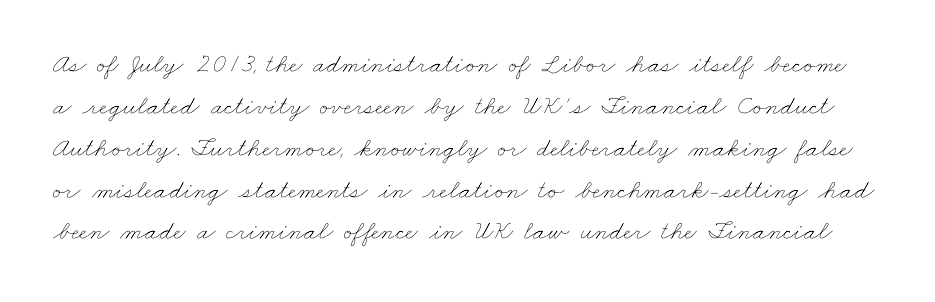
The image shows 27 px text type; set normal line spacing (1.55x), normal letter spacing, not underlined.
